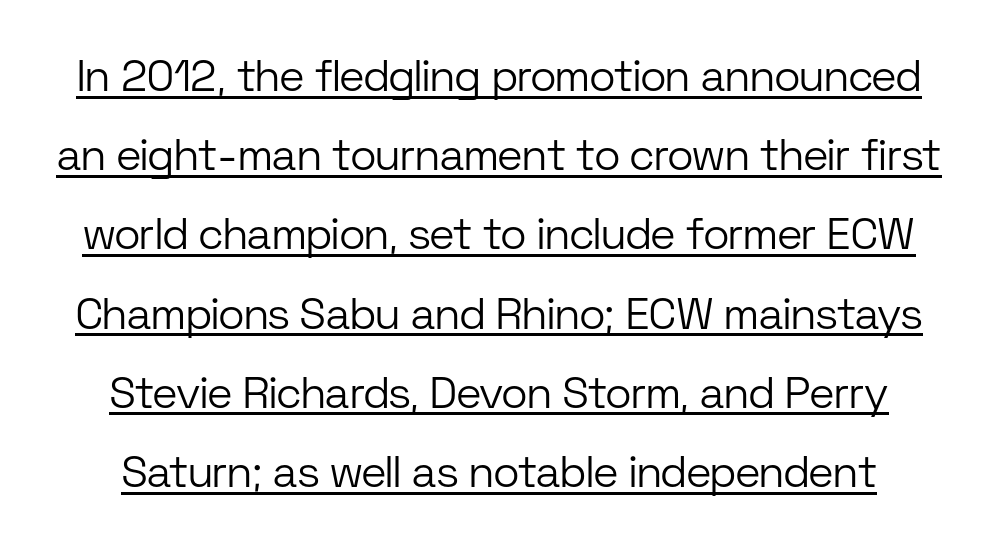
{"serif": "no", "italic": "no", "bold": "no", "weight": "light", "width": "normal", "stroke_contrast": "low", "x_height": "medium", "monospaced": "no", "underline": "yes", "line_spacing_ratio": 1.8, "letter_spacing": "normal", "letter_spacing_em": 0.0, "glyph_px": 44}
